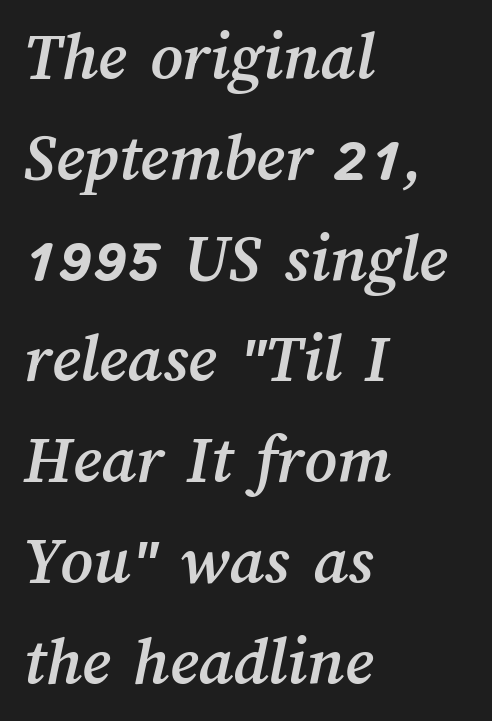
This sample is left-justified, so line endings fall wherever the words run out. The face used here is proportionally spaced, like ordinary book or web type. Nobody drew a line under any word here. Leading matches the norm, producing a regular column.
